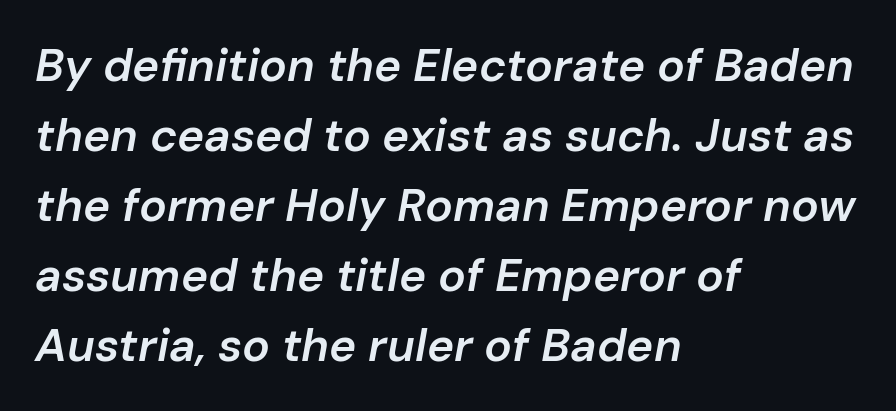
The image shows 46 px semibold type, italic (leaning right); set left-aligned, normal line spacing (1.52x), normal letter spacing, not underlined; low stroke contrast and a medium x-height.
